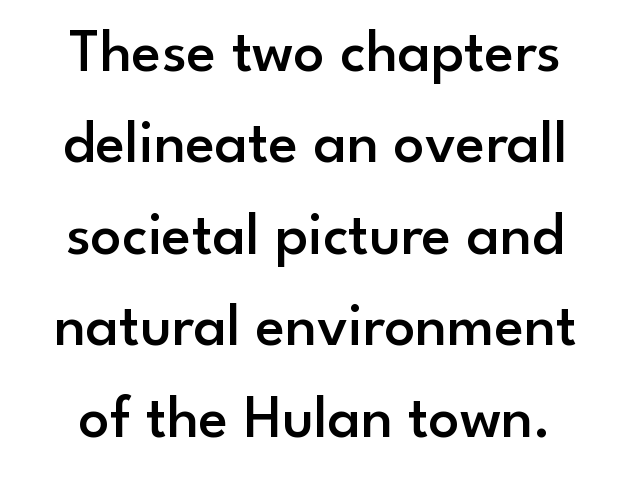
The image shows 61 px semibold sans-serif type, upright; set normal line spacing (1.5x), normal letter spacing, not underlined; low stroke contrast and a small x-height.
